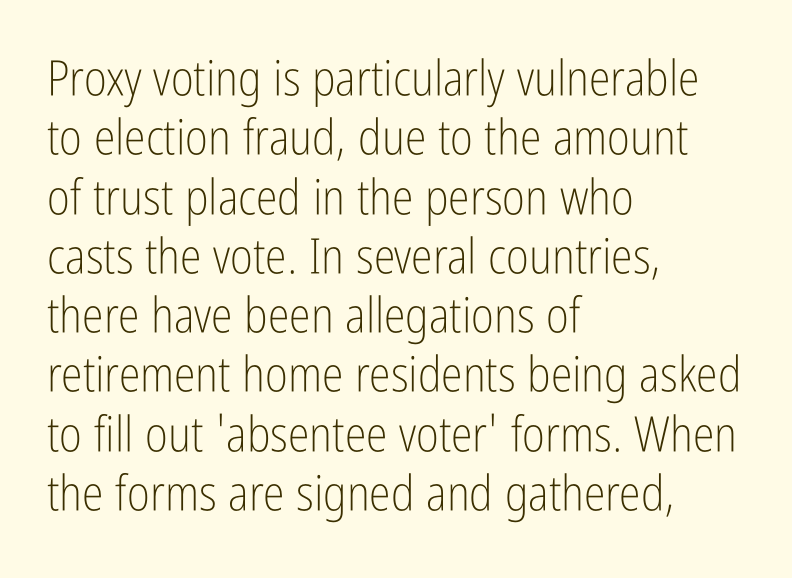
Teacher's note: observe the even left margin — that is flush-left alignment. Each letter's strokes conclude bluntly, with no projecting serifs. Look at the tracking — it's just the regular setting, nothing added. A typesetter would call this proportional, since set widths differ per character. Tall strokes in this sample are plumb rather than angled. Weight: in the light-to-regular range.
